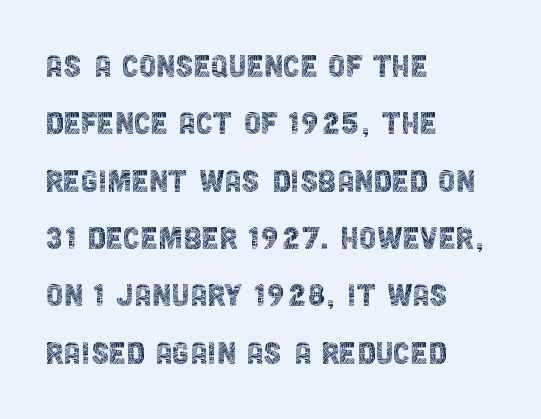
{"serif": "no", "italic": "no", "bold": "no", "weight": "thin", "width": "condensed", "x_height": "large", "monospaced": "no", "underline": "no", "align": "left", "line_spacing": "normal", "line_spacing_ratio": 1.47, "letter_spacing": "normal", "letter_spacing_em": 0.0, "glyph_px": 39}
